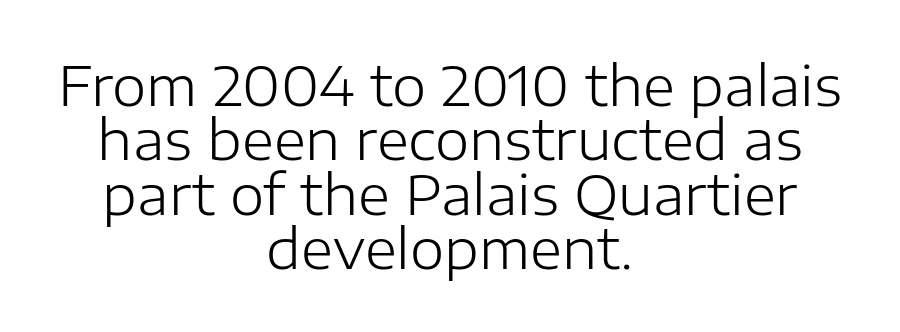
The image shows 55 px light sans-serif type, upright; set centered, tight line spacing (0.99x), normal letter spacing, not underlined; low stroke contrast and a medium x-height.
